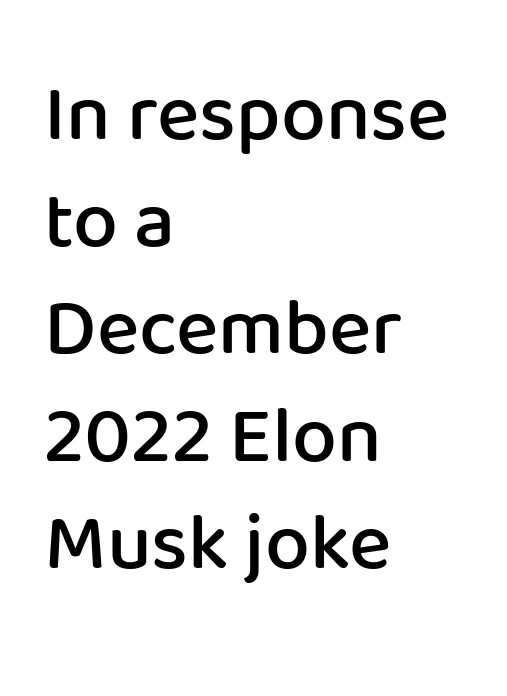
The image shows 80 px semibold sans-serif type, upright; set left-aligned, normal line spacing (1.34x), normal letter spacing, not underlined; low stroke contrast and a medium x-height.
